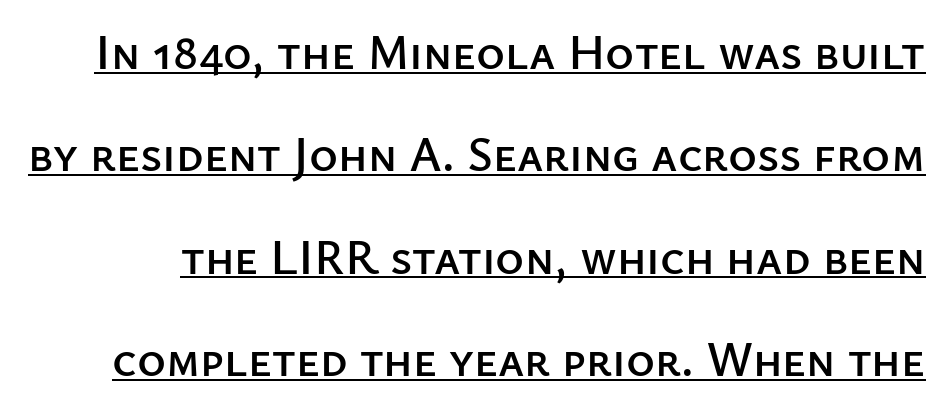
Q: Is the text italic (slanted)? A: No, it is upright.
Q: Is the typeface a serif or a sans-serif typeface? A: Sans-serif.
Q: Is the text underlined? A: Yes.
Q: Is the spacing between letters normal or unusually wide? A: Normal.
Q: Is the spacing between lines tight, normal or loose? A: Loose.
Q: Width (condensed, normal, or wide)? A: Normal.
Q: Stroke contrast? A: Low.
Q: x-height? A: Medium.
Q: Monospaced? A: No.
